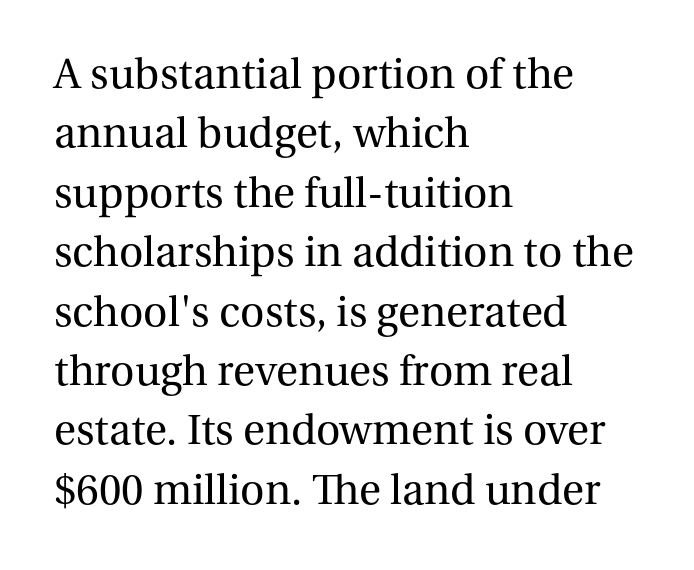
Q: Is the text bold? A: No.
Q: Is the text italic (slanted)? A: No, it is upright.
Q: Is the typeface a serif or a sans-serif typeface? A: Serif.
Q: Is the text underlined? A: No.
Q: How is the paragraph aligned? A: Left-aligned.
Q: Is the spacing between letters normal or unusually wide? A: Normal.
Q: Is the spacing between lines tight, normal or loose? A: Normal.
Q: Width (condensed, normal, or wide)? A: Normal.
Q: Stroke contrast? A: Medium.
Q: x-height? A: Medium.
Q: Monospaced? A: No.
